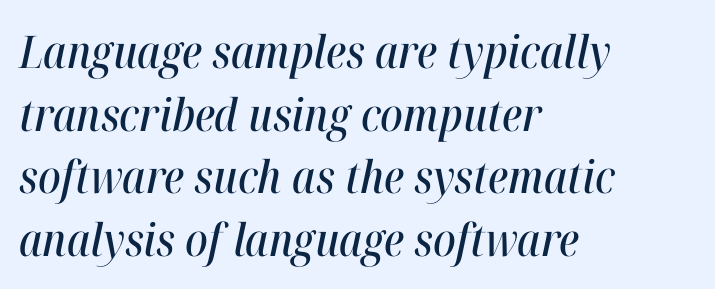
Q: Is the text italic (slanted)? A: Yes, it leans right by about 12 degrees.
Q: Is the text underlined? A: No.
Q: How is the paragraph aligned? A: Left-aligned.
Q: Is the spacing between letters normal or unusually wide? A: Normal.
Q: Is the spacing between lines tight, normal or loose? A: Normal.
Q: Width (condensed, normal, or wide)? A: Condensed.
Q: Stroke contrast? A: High.
Q: x-height? A: Medium.
Q: Monospaced? A: No.
